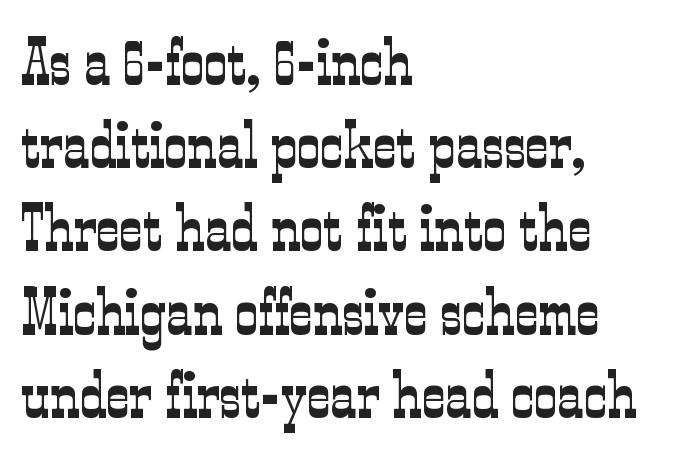
{"serif": "yes", "italic": "no", "bold": "no", "weight": "light", "width": "condensed", "stroke_contrast": "low", "x_height": "medium", "monospaced": "no", "underline": "no", "align": "left", "line_spacing": "normal", "line_spacing_ratio": 1.28, "letter_spacing": "normal", "letter_spacing_em": 0.0, "glyph_px": 65}
